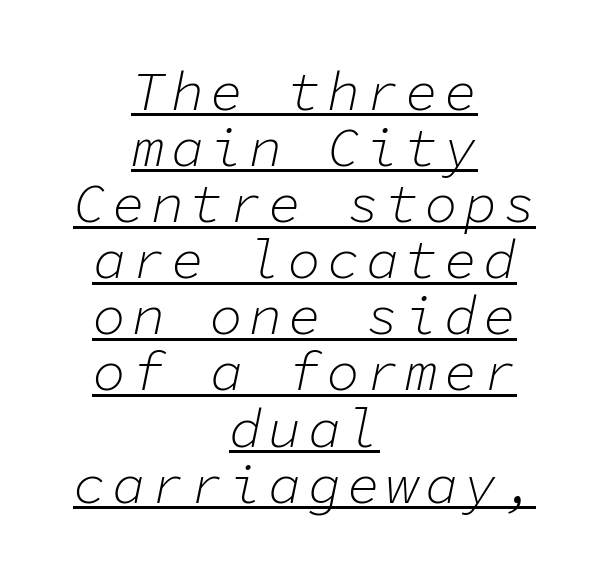
Q: Is the text bold? A: No.
Q: Is the text italic (slanted)? A: Yes, it leans right by about 11 degrees.
Q: Is the text underlined? A: Yes.
Q: How is the paragraph aligned? A: Centered.
Q: Is the spacing between lines tight, normal or loose? A: Tight.
Q: Width (condensed, normal, or wide)? A: Normal.
Q: Stroke contrast? A: Low.
Q: x-height? A: Medium.
Q: Monospaced? A: Yes.
